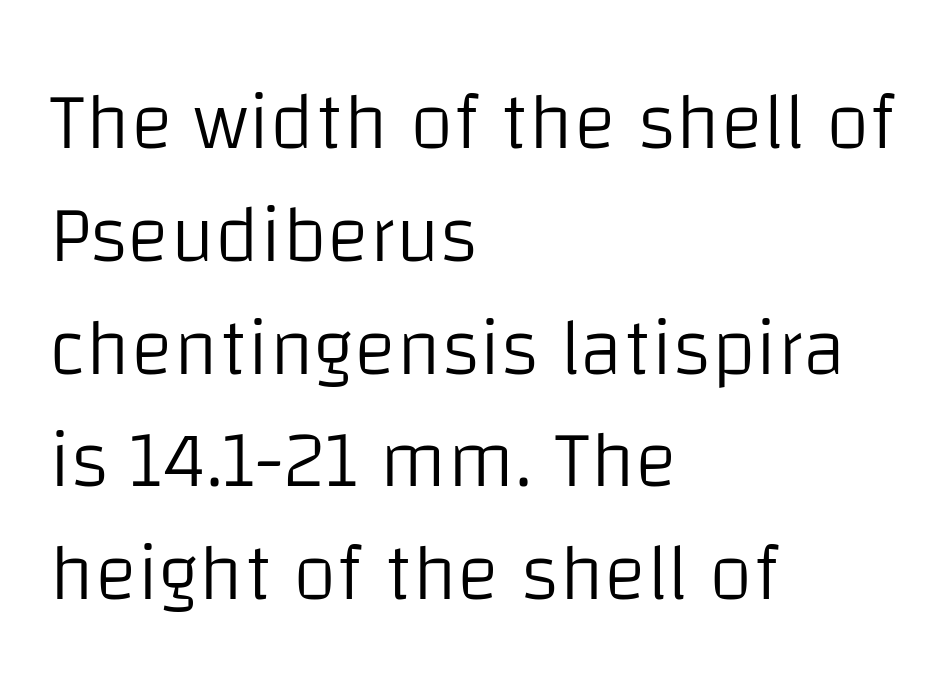
The image shows 80 px light sans-serif type, upright; set left-aligned, normal line spacing (1.41x), normal letter spacing, not underlined; low stroke contrast and a large x-height.
